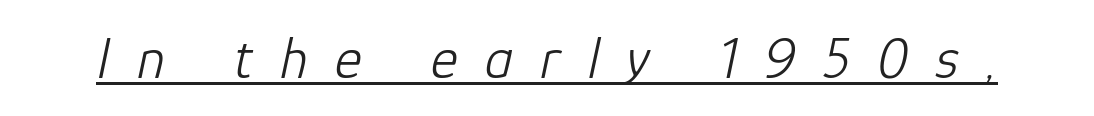
The image shows 58 px light type, italic (leaning right); set unusually wide letter spacing (+0.47 em), underlined; low stroke contrast and a medium x-height.
